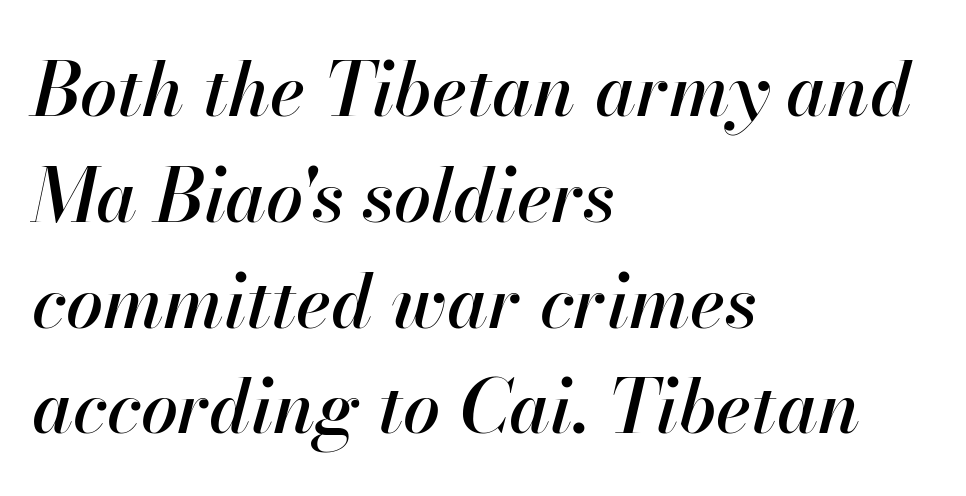
{"italic": "yes", "lean": "right", "slant_degrees": 13, "width": "normal", "stroke_contrast": "high", "x_height": "small", "monospaced": "no", "underline": "no", "align": "left", "line_spacing": "normal", "line_spacing_ratio": 1.43, "letter_spacing": "normal", "letter_spacing_em": 0.0, "glyph_px": 74}
